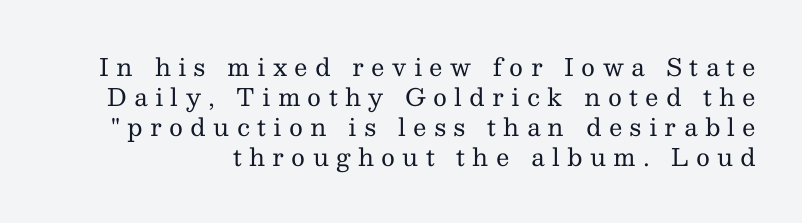
{"italic": "no", "bold": "no", "underline": "no", "line_spacing": "normal", "line_spacing_ratio": 1.25, "letter_spacing": "wide", "letter_spacing_em": 0.3, "glyph_px": 24}
